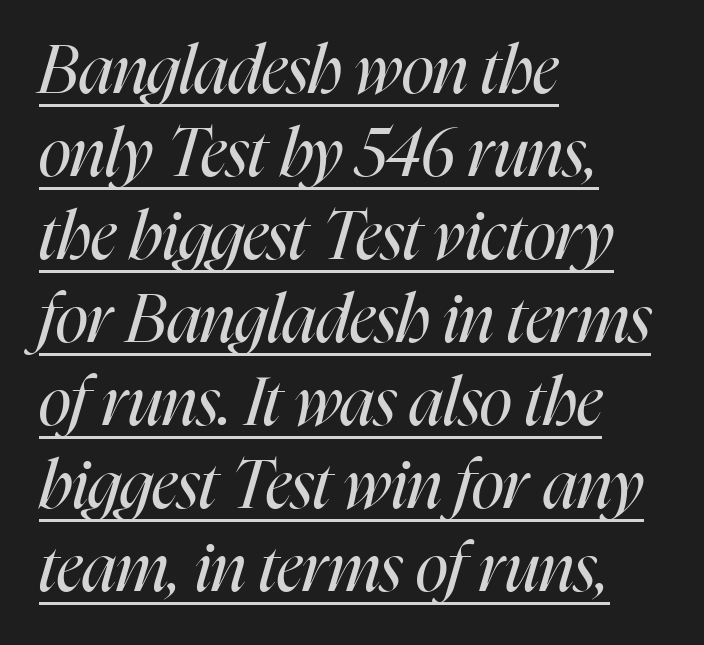
Q: Is the text bold? A: No.
Q: Is the text italic (slanted)? A: Yes, it leans right by about 16 degrees.
Q: Is the text underlined? A: Yes.
Q: How is the paragraph aligned? A: Left-aligned.
Q: Is the spacing between letters normal or unusually wide? A: Normal.
Q: Width (condensed, normal, or wide)? A: Condensed.
Q: Stroke contrast? A: High.
Q: x-height? A: Medium.
Q: Monospaced? A: No.
